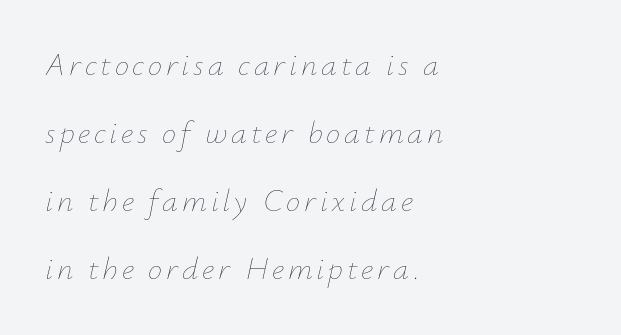
The image shows 32 px thin type, italic (leaning right); set left-aligned, loose line spacing (2.13x), not underlined; low stroke contrast and a small x-height.
